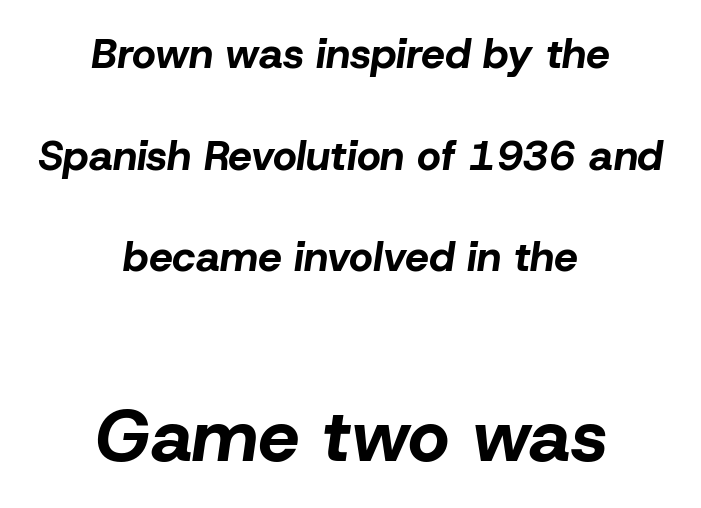
{"italic": "yes", "lean": "right", "slant_degrees": 8, "bold": "yes", "weight": "bold", "width": "normal", "stroke_contrast": "low", "x_height": "medium", "monospaced": "no", "underline": "no", "align": "center", "line_spacing": "loose", "line_spacing_ratio": 2.42, "letter_spacing": "normal", "letter_spacing_em": 0.0, "larger_block": "second", "size_ratio": 1.74, "glyph_px": 73}
